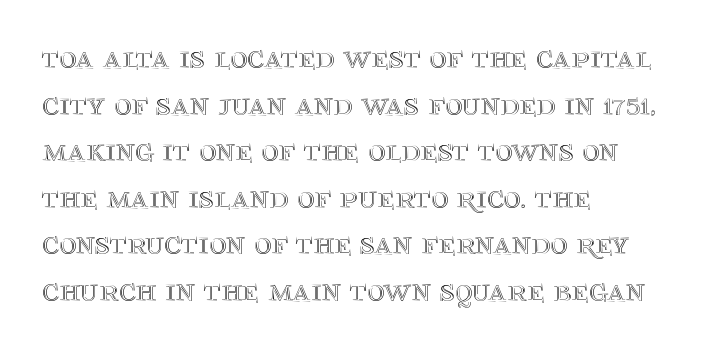
Posture: vertical. This rendering leaves character spacing at its baseline value. Is this a fixed-width face? No — the glyphs have proportional, varying widths. Leftover space on each line is placed entirely after the last word. The space directly below the letters is spotless. Regular leading.
